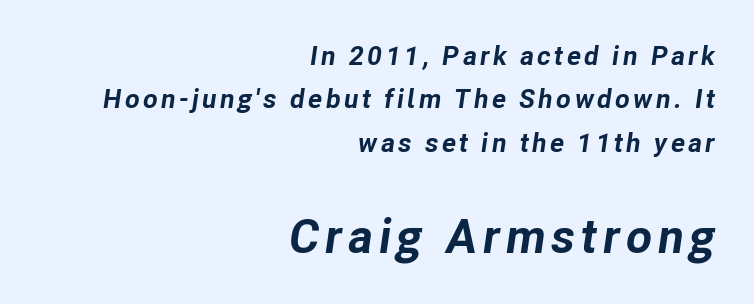
{"italic": "yes", "lean": "right", "slant_degrees": 8, "bold": "yes", "weight": "bold", "width": "normal", "stroke_contrast": "low", "x_height": "medium", "monospaced": "no", "underline": "no", "align": "right", "line_spacing": "normal", "line_spacing_ratio": 1.61, "larger_block": "second", "size_ratio": 1.78, "glyph_px": 48}
